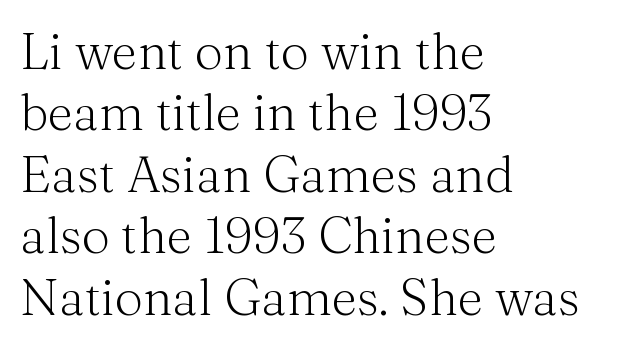
Note the varied advance widths — an 'i' is clearly narrower than an 'm'. These lines stack with their left ends in a neat column. The rendering shows small feet on the letterforms — a serif design. Tracking here is standard; glyphs follow each other at the usual distance. The letterforms sit at book weight or below.
